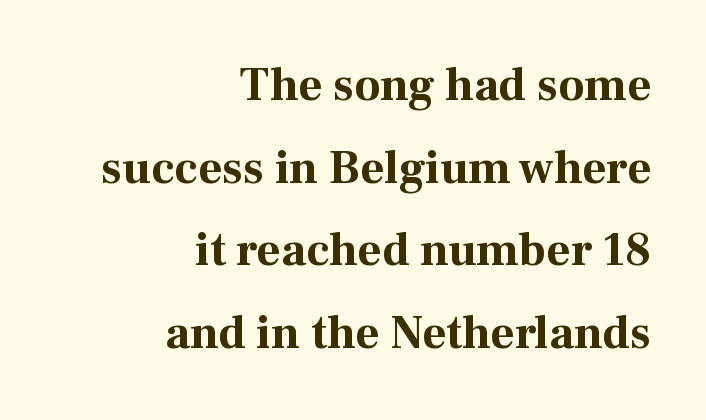
{"serif": "yes", "italic": "no", "bold": "yes", "weight": "bold", "width": "normal", "stroke_contrast": "medium", "x_height": "medium", "monospaced": "no", "underline": "no", "align": "right", "line_spacing_ratio": 1.76, "letter_spacing": "normal", "letter_spacing_em": 0.0, "glyph_px": 47}
